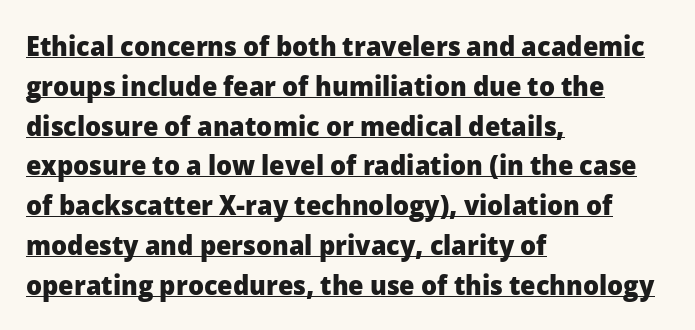
Left-aligned paragraph, ragged on the right. Proportional: the letters do not fall into vertical columns. Leading matches the norm, producing a regular column. Tracking here is standard; glyphs follow each other at the usual distance. The face used here is a sans, in the tradition of grotesques and geometrics. In terms of weight, the rendering is a true, heavy bold.
